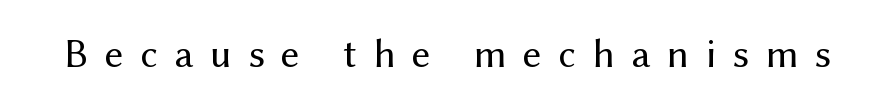
Type style note: lacks serifs. Spacing between characters has been opened up far beyond the box default. Note the varied advance widths — an 'i' is clearly narrower than an 'm'. The string is rendered with underlining switched off. No letter is thick-stroked: the sample isn't bold. The typography opts for an upright posture over an oblique one.
